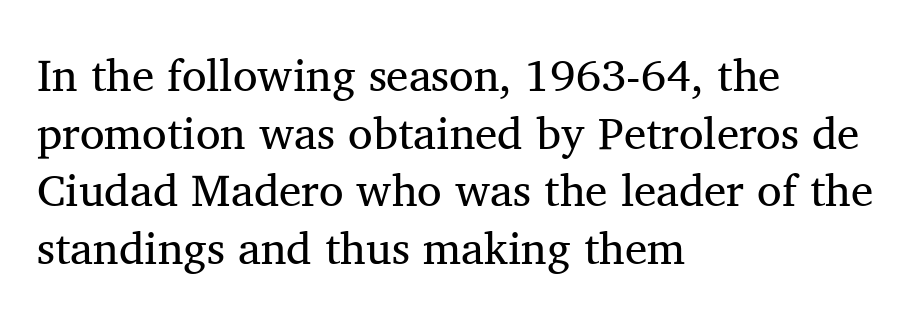
Q: Is the text bold? A: No.
Q: Is the text italic (slanted)? A: No, it is upright.
Q: Is the typeface a serif or a sans-serif typeface? A: Serif.
Q: Is the text underlined? A: No.
Q: How is the paragraph aligned? A: Left-aligned.
Q: Is the spacing between letters normal or unusually wide? A: Normal.
Q: Is the spacing between lines tight, normal or loose? A: Normal.
Q: Width (condensed, normal, or wide)? A: Normal.
Q: Stroke contrast? A: Medium.
Q: x-height? A: Medium.
Q: Monospaced? A: No.
